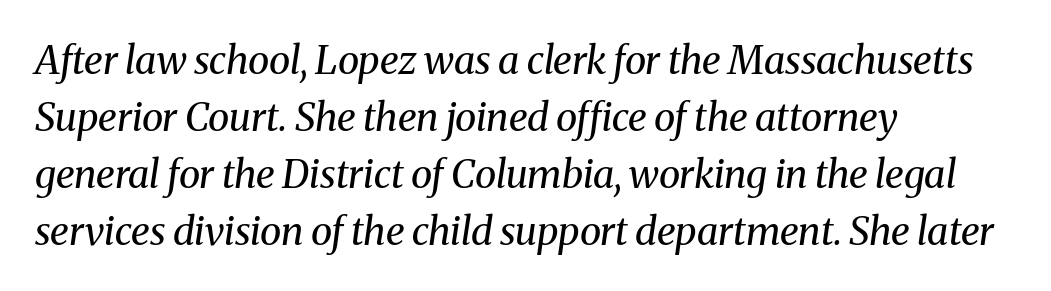
Q: Is the text bold? A: No.
Q: Is the text italic (slanted)? A: Yes, it leans right by about 8 degrees.
Q: Is the typeface a serif or a sans-serif typeface? A: Serif.
Q: Is the text underlined? A: No.
Q: How is the paragraph aligned? A: Left-aligned.
Q: Is the spacing between letters normal or unusually wide? A: Normal.
Q: Is the spacing between lines tight, normal or loose? A: Normal.
Q: Width (condensed, normal, or wide)? A: Normal.
Q: Stroke contrast? A: Medium.
Q: x-height? A: Medium.
Q: Monospaced? A: No.
